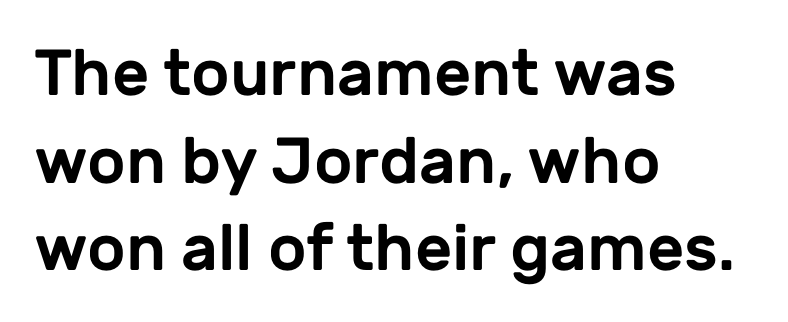
Q: Is the text italic (slanted)? A: No, it is upright.
Q: Is the typeface a serif or a sans-serif typeface? A: Sans-serif.
Q: Is the text underlined? A: No.
Q: How is the paragraph aligned? A: Left-aligned.
Q: Is the spacing between letters normal or unusually wide? A: Normal.
Q: Is the spacing between lines tight, normal or loose? A: Normal.
Q: Width (condensed, normal, or wide)? A: Normal.
Q: Stroke contrast? A: Low.
Q: x-height? A: Medium.
Q: Monospaced? A: No.
